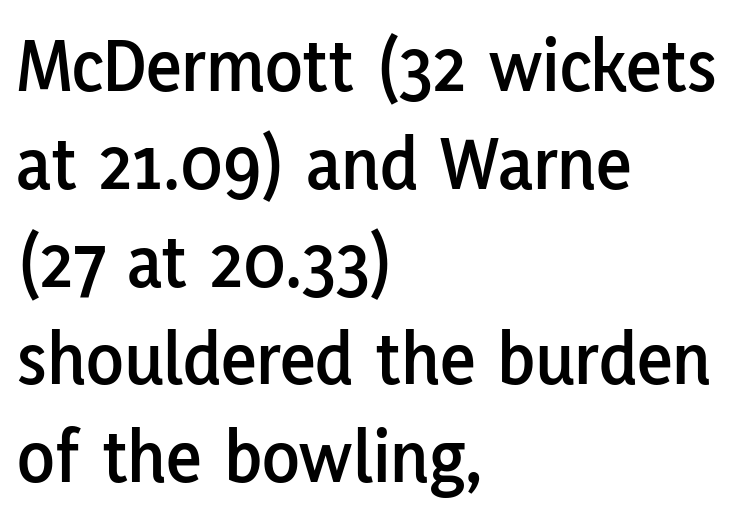
The image shows 77 px sans-serif type, upright; set left-aligned, normal line spacing (1.27x), normal letter spacing, not underlined; low stroke contrast and a medium x-height.
